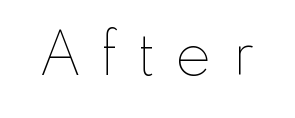
No chunkiness to these letters — they're not bold. The area under the type is left untouched. In terms of letterspacing, this is a distinctly airy, spread setting. Do the characters align in a grid? No, the font is proportional.
